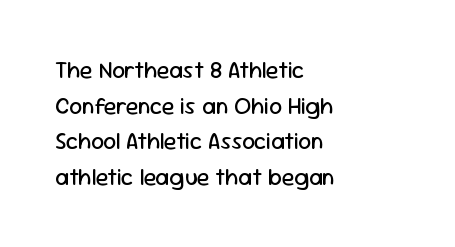
Baseline-to-baseline distance is the conventional proportion of letter height. The passage is arranged the way most books set body copy — flush left. The glyphs are unaccompanied by any horizontal stroke below them. The gaps between neighbouring characters are ordinary and unremarkable.
